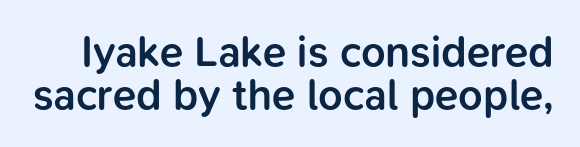
The image shows 43 px semibold sans-serif type, upright; set tight line spacing (1.01x), normal letter spacing, not underlined; low stroke contrast and a medium x-height.
